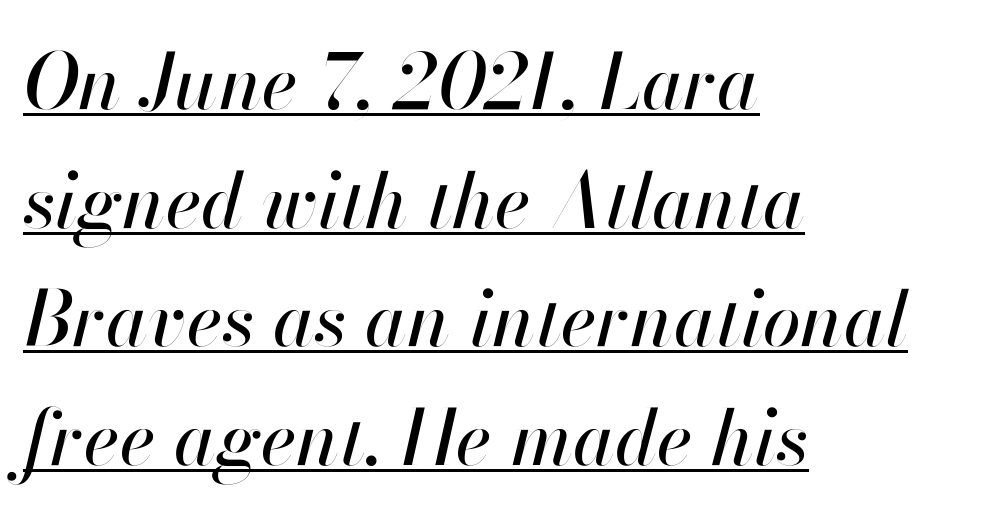
Proportional: the letters do not fall into vertical columns. Decoration check: the copy is underlined. The vertical gap from one line to the next is medium. Is the block centered? No — it sits flush against the left margin. Inter-character spacing is left at the font's built-in metrics. Observe the lean: these are italic letterforms.
